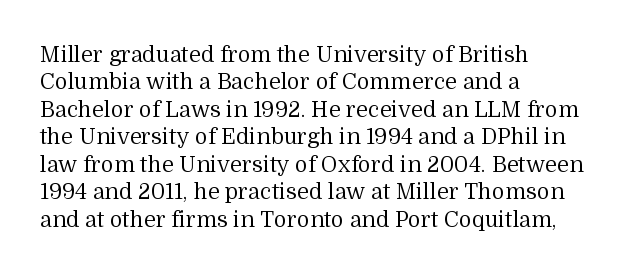
Counters stay open thanks to moderate or lighter strokes. All the whitespace from short lines collects on the right. Normally led — the rows are evenly, conventionally spaced. The glyphs are unaccompanied by any horizontal stroke below them.
